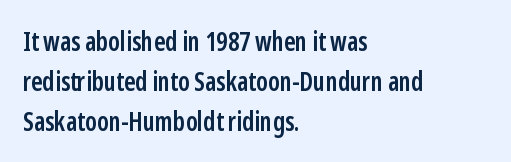
Q: Is the text bold? A: Semi-bold.
Q: Is the text italic (slanted)? A: No, it is upright.
Q: Is the text underlined? A: No.
Q: How is the paragraph aligned? A: Left-aligned.
Q: Is the spacing between letters normal or unusually wide? A: Normal.
Q: Is the spacing between lines tight, normal or loose? A: Normal.
